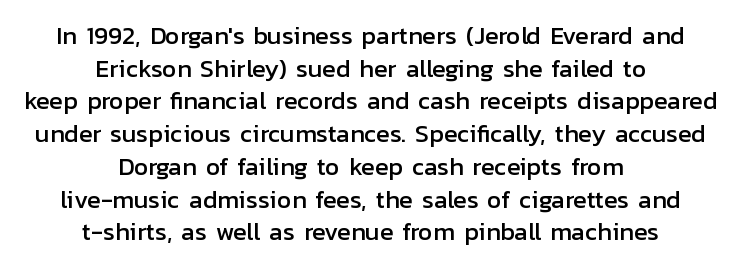
The image shows 25 px text type, upright; set centered, normal line spacing (1.31x), normal letter spacing, not underlined.
